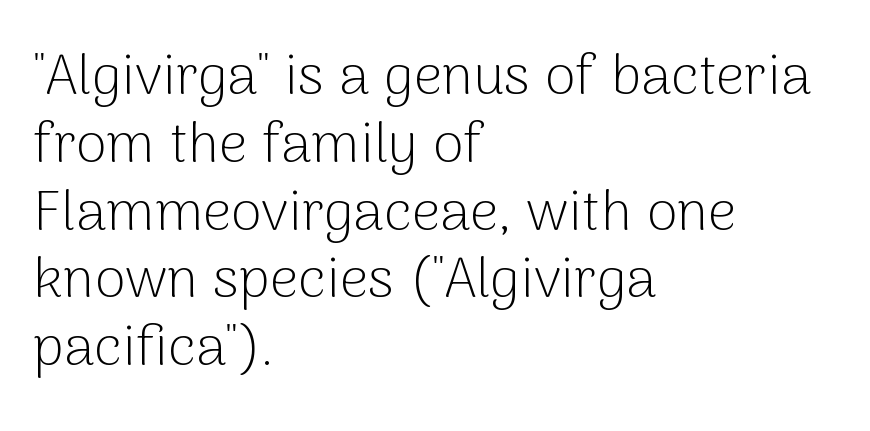
Q: Is the text bold? A: No.
Q: Is the text italic (slanted)? A: No, it is upright.
Q: Is the typeface a serif or a sans-serif typeface? A: Sans-serif.
Q: Is the text underlined? A: No.
Q: How is the paragraph aligned? A: Left-aligned.
Q: Is the spacing between letters normal or unusually wide? A: Normal.
Q: Width (condensed, normal, or wide)? A: Normal.
Q: Stroke contrast? A: Low.
Q: x-height? A: Medium.
Q: Monospaced? A: No.
